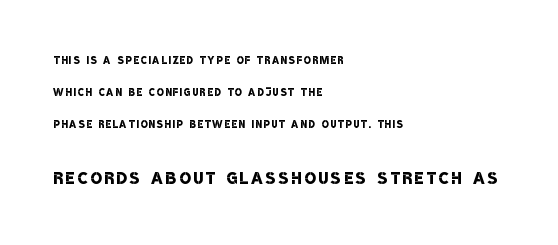
The image shows 23 px text type; set left-aligned, loose line spacing (2.28x), not underlined; the second (bottom) block is 1.64x larger.
